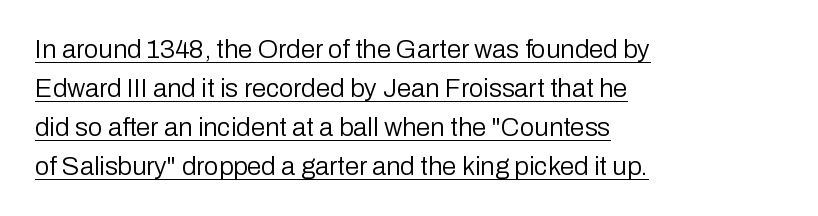
The image shows 26 px text type, upright; set left-aligned, normal line spacing (1.5x), normal letter spacing, underlined.
